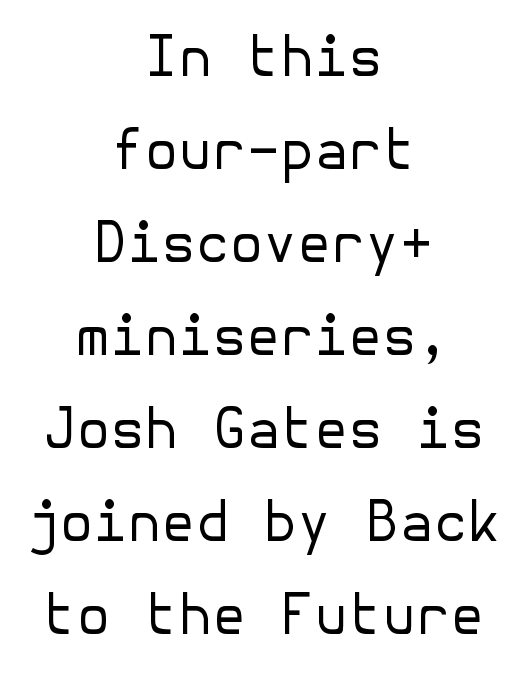
The image shows 55 px regular-weight sans-serif type, upright; set centered, normal line spacing (1.69x), normal letter spacing, not underlined; low stroke contrast and a medium x-height.
